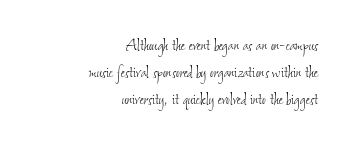
Default kerning and tracking; the words read as compact shapes. This sample is right-justified, so line beginnings fall wherever the words allow. Whoever set this chose a conventional vertical rhythm. The zone under the glyphs is completely vacant. The weight would be labelled regular, book, light, or lighter still.
